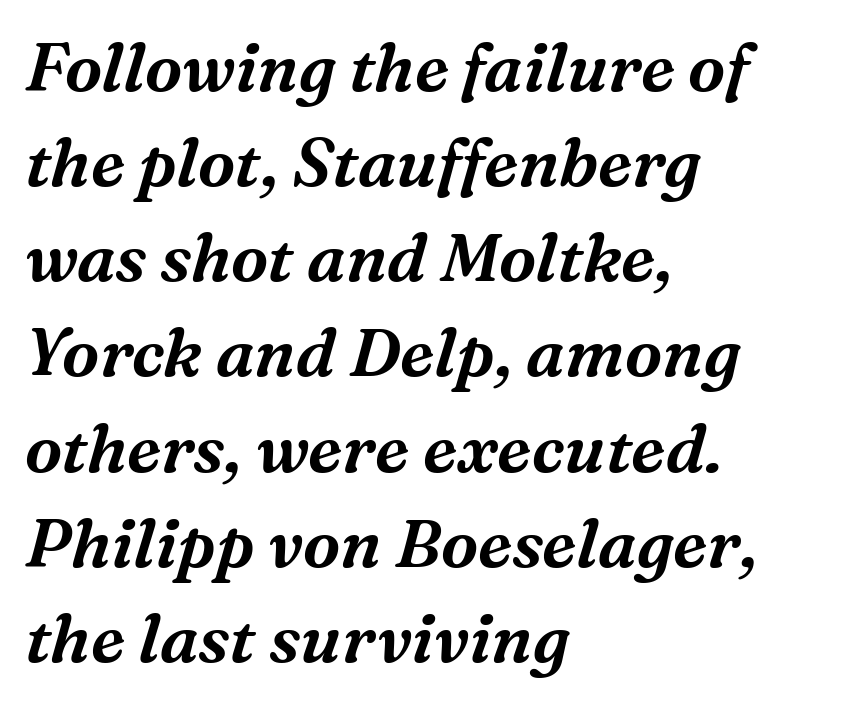
The image shows 67 px serif type, italic (leaning right); set left-aligned, normal line spacing (1.42x), normal letter spacing, not underlined; medium stroke contrast and a medium x-height.
